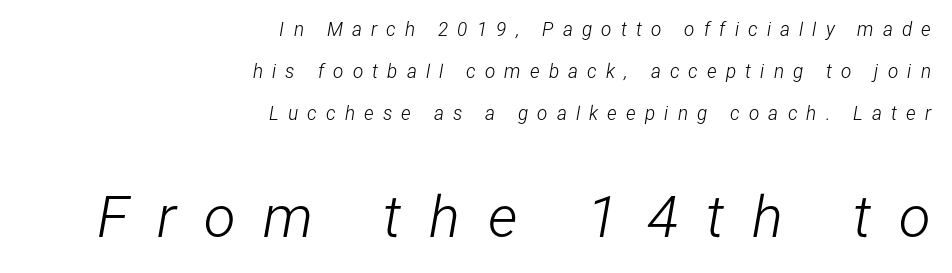
{"italic": "yes", "lean": "right", "slant_degrees": 12, "bold": "no", "weight": "light", "width": "condensed", "stroke_contrast": "low", "x_height": "medium", "monospaced": "no", "underline": "no", "align": "right", "line_spacing": "loose", "line_spacing_ratio": 2.2, "letter_spacing": "wide", "letter_spacing_em": 0.48, "larger_block": "second", "size_ratio": 3.05, "glyph_px": 58}
